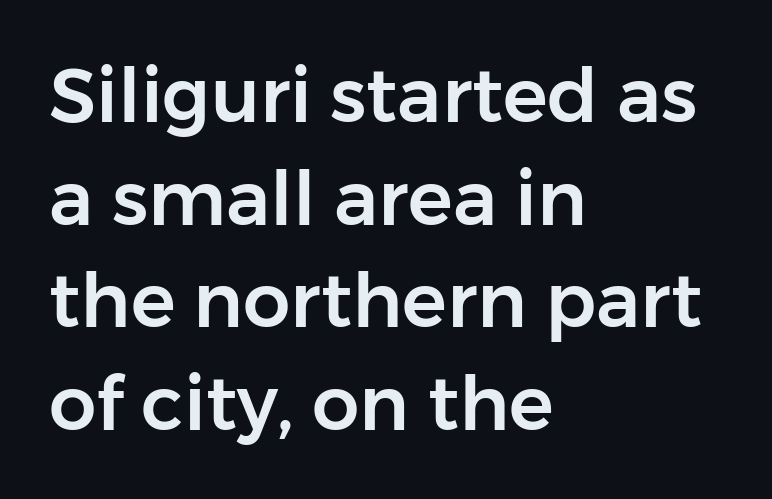
The image shows 75 px sans-serif type, upright; set left-aligned, normal line spacing (1.37x), normal letter spacing, not underlined; low stroke contrast and a medium x-height.
